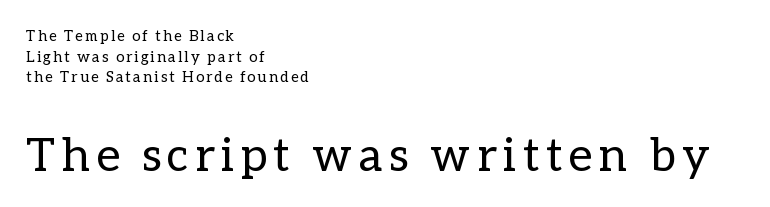
Q: Is the text bold? A: No.
Q: Is the text italic (slanted)? A: No, it is upright.
Q: Is the text underlined? A: No.
Q: How is the paragraph aligned? A: Left-aligned.
Q: Is the spacing between lines tight, normal or loose? A: Normal.
Q: Which block of text is set in a larger size, the first (top) or the second (bottom)? A: The second (bottom) one.
Q: Width (condensed, normal, or wide)? A: Normal.
Q: Stroke contrast? A: Low.
Q: x-height? A: Medium.
Q: Monospaced? A: No.
